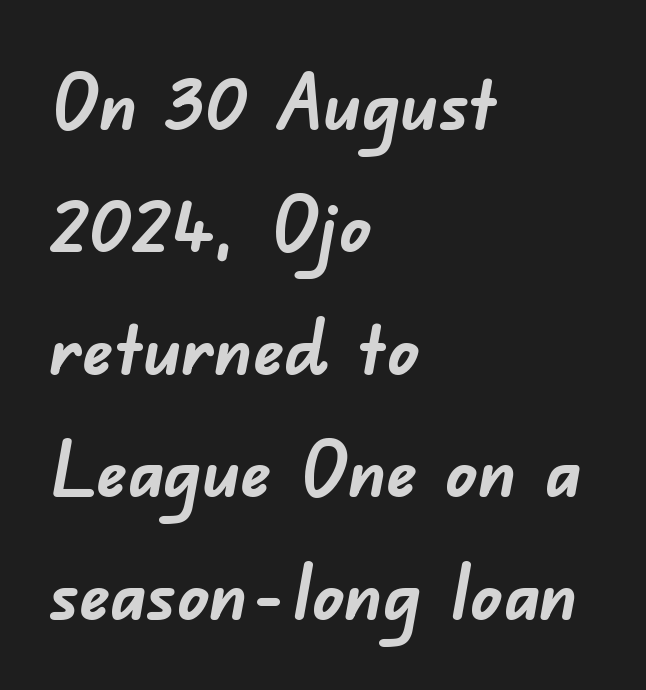
The image shows 77 px semibold sans-serif type; set left-aligned, normal line spacing (1.59x), normal letter spacing, not underlined; low stroke contrast and a small x-height.
